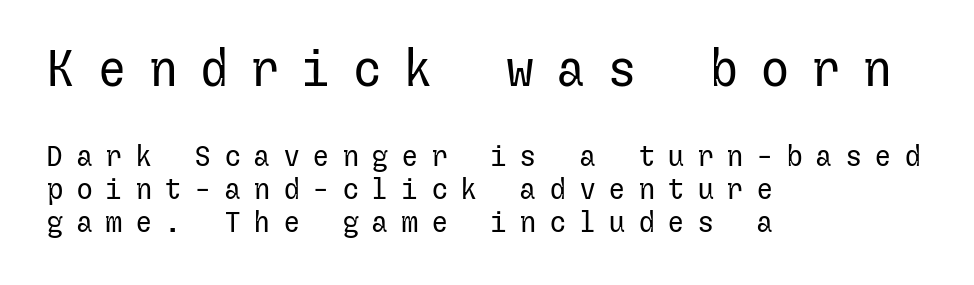
Look at the bottom of the vertical strokes: they stop flat, with no serifs. Style check: upright. The upper block of text is set noticeably larger than the block beneath it. Interline gaps are noticeably narrow in this sample. On a weight scale, this lands at 450 or below.
